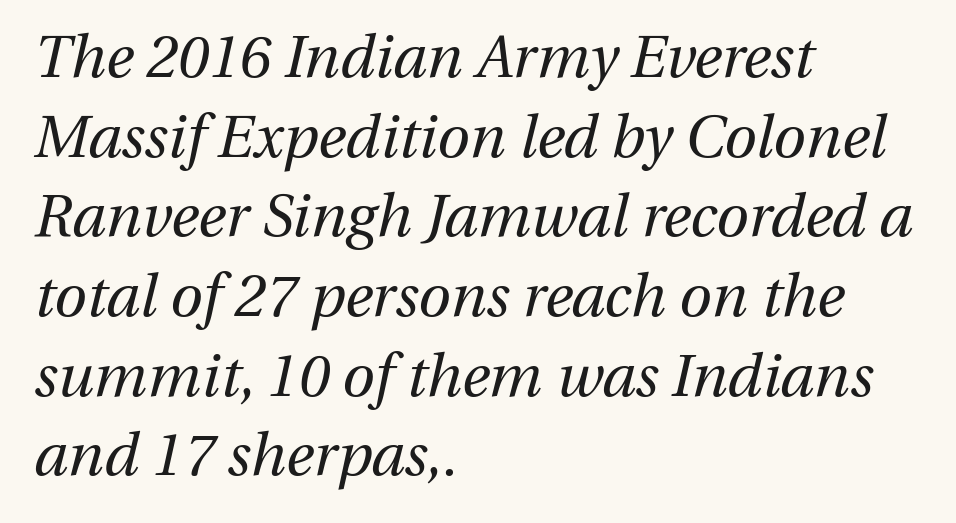
{"italic": "yes", "lean": "right", "slant_degrees": 13, "bold": "no", "weight": "regular", "width": "normal", "stroke_contrast": "medium", "x_height": "medium", "monospaced": "no", "underline": "no", "align": "left", "line_spacing": "normal", "line_spacing_ratio": 1.35, "letter_spacing": "normal", "letter_spacing_em": 0.0, "glyph_px": 59}
